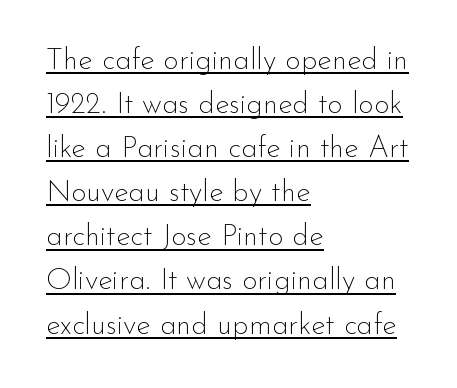
Q: Is the text bold? A: No.
Q: Is the text italic (slanted)? A: No, it is upright.
Q: Is the typeface a serif or a sans-serif typeface? A: Sans-serif.
Q: Is the text underlined? A: Yes.
Q: How is the paragraph aligned? A: Left-aligned.
Q: Is the spacing between letters normal or unusually wide? A: Normal.
Q: Is the spacing between lines tight, normal or loose? A: Normal.
Q: Width (condensed, normal, or wide)? A: Normal.
Q: Stroke contrast? A: Low.
Q: x-height? A: Small.
Q: Monospaced? A: No.
